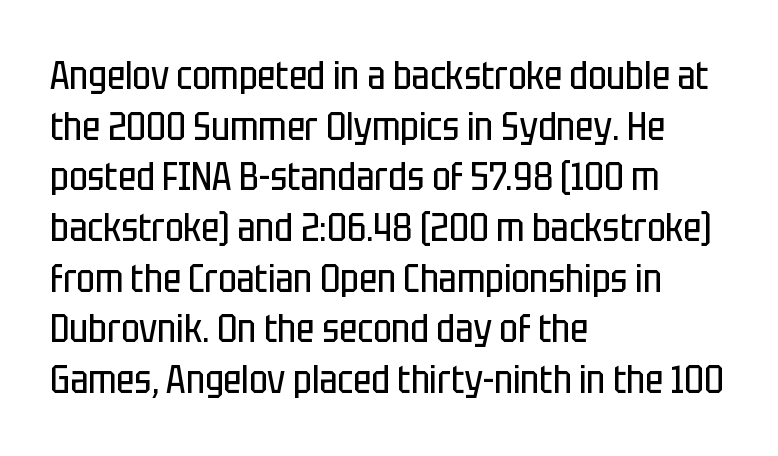
The image shows 39 px regular-weight, condensed sans-serif type, upright; set left-aligned, normal line spacing (1.3x), normal letter spacing, not underlined; low stroke contrast and a large x-height.
